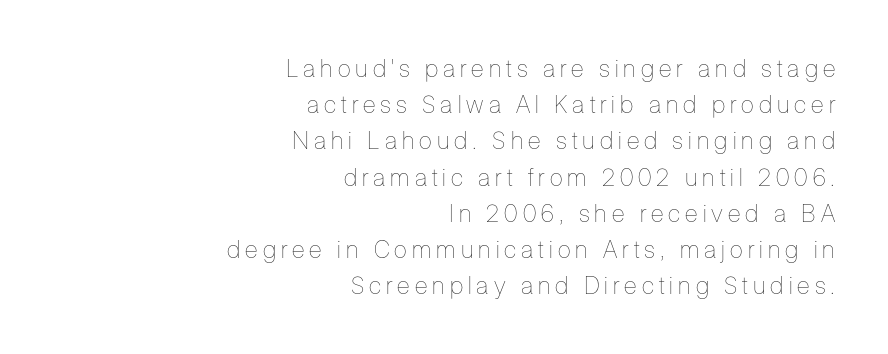
The image shows 24 px text type, upright; set right-aligned, normal line spacing (1.51x), unusually wide letter spacing (+0.21 em), not underlined.
